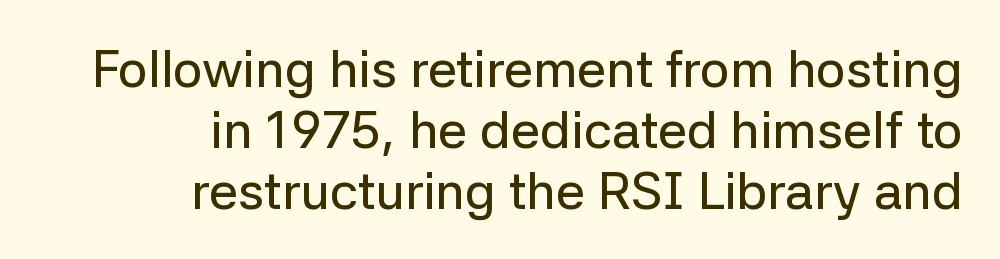
Q: Is the text italic (slanted)? A: No, it is upright.
Q: Is the typeface a serif or a sans-serif typeface? A: Sans-serif.
Q: Is the text underlined? A: No.
Q: How is the paragraph aligned? A: Right-aligned.
Q: Is the spacing between letters normal or unusually wide? A: Normal.
Q: Width (condensed, normal, or wide)? A: Normal.
Q: Stroke contrast? A: Low.
Q: x-height? A: Medium.
Q: Monospaced? A: No.
